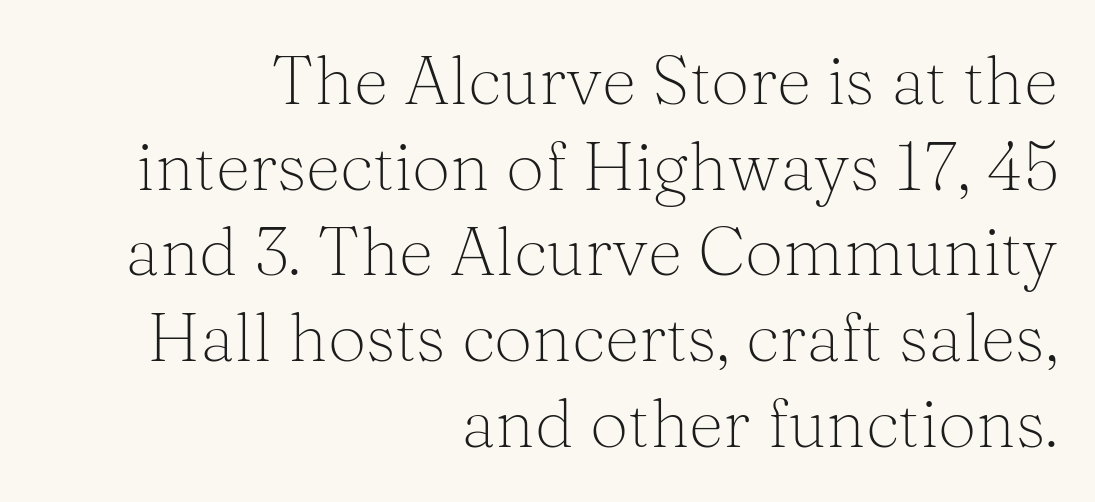
{"serif": "yes", "italic": "no", "bold": "no", "weight": "light", "width": "normal", "stroke_contrast": "medium", "x_height": "medium", "monospaced": "no", "underline": "no", "align": "right", "line_spacing": "normal", "line_spacing_ratio": 1.26, "letter_spacing": "normal", "letter_spacing_em": 0.0, "glyph_px": 68}
